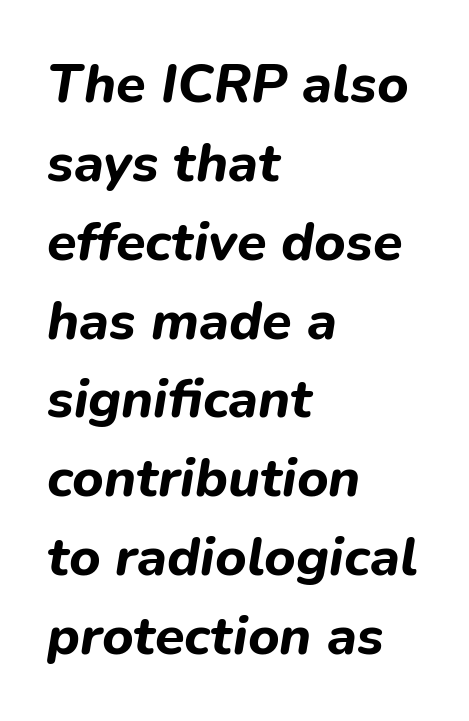
The image shows 54 px bold type, italic (leaning right); set left-aligned, normal line spacing (1.46x), normal letter spacing, not underlined; low stroke contrast and a medium x-height.
